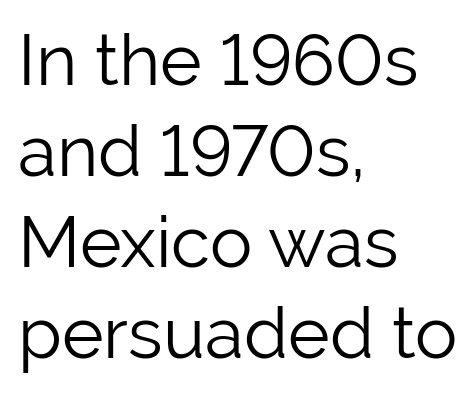
The image shows 71 px light sans-serif type, upright; set left-aligned, normal line spacing (1.28x), normal letter spacing, not underlined; low stroke contrast and a medium x-height.
